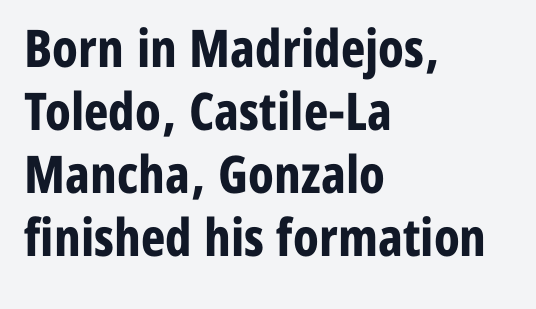
Q: Is the text bold? A: Yes.
Q: Is the text italic (slanted)? A: No, it is upright.
Q: Is the typeface a serif or a sans-serif typeface? A: Sans-serif.
Q: Is the text underlined? A: No.
Q: How is the paragraph aligned? A: Left-aligned.
Q: Is the spacing between letters normal or unusually wide? A: Normal.
Q: Width (condensed, normal, or wide)? A: Condensed.
Q: Stroke contrast? A: Low.
Q: x-height? A: Medium.
Q: Monospaced? A: No.
